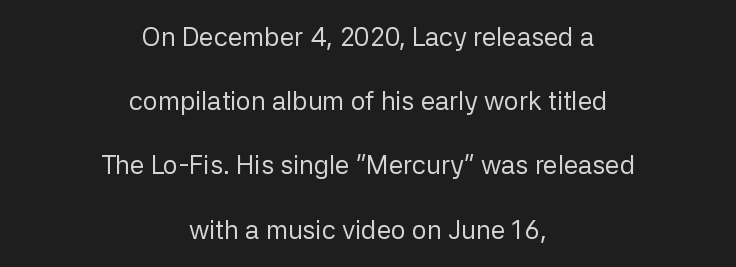
{"italic": "no", "bold": "no", "underline": "no", "align": "center", "line_spacing": "loose", "line_spacing_ratio": 2.47, "letter_spacing": "normal", "letter_spacing_em": 0.0, "glyph_px": 26}
